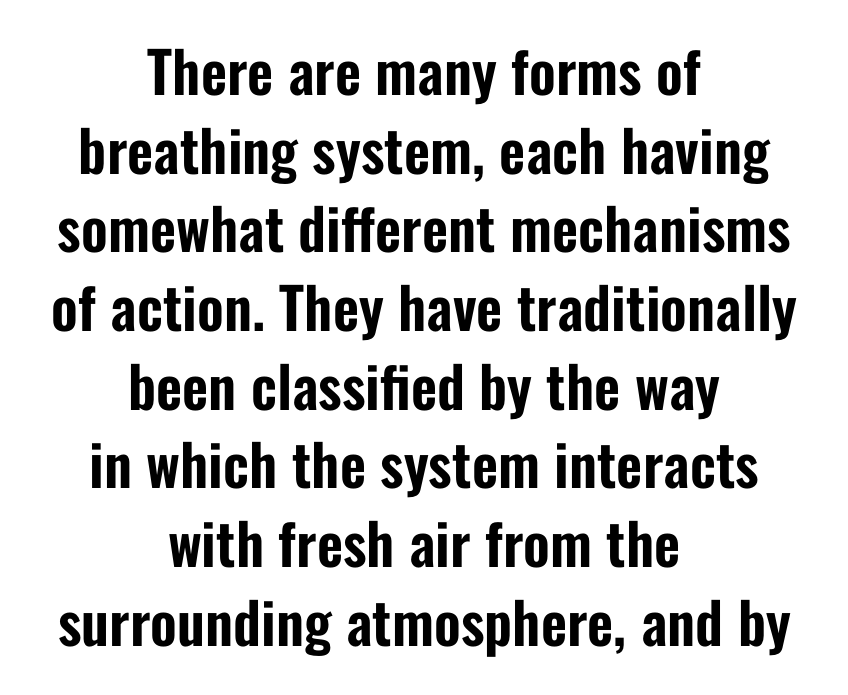
The image shows 57 px condensed sans-serif type, upright; set centered, normal line spacing (1.38x), normal letter spacing, not underlined; low stroke contrast and a medium x-height.
